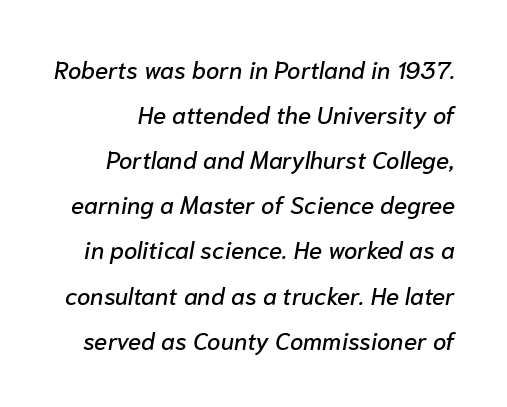
Q: Is the text italic (slanted)? A: Yes, it leans right by about 10 degrees.
Q: Is the text underlined? A: No.
Q: Is the spacing between letters normal or unusually wide? A: Normal.
